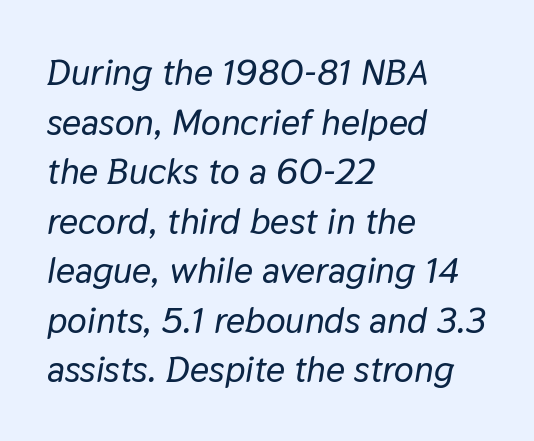
Q: Is the text italic (slanted)? A: Yes, it leans right by about 9 degrees.
Q: Is the text underlined? A: No.
Q: How is the paragraph aligned? A: Left-aligned.
Q: Is the spacing between letters normal or unusually wide? A: Normal.
Q: Is the spacing between lines tight, normal or loose? A: Normal.
Q: Width (condensed, normal, or wide)? A: Normal.
Q: Stroke contrast? A: Low.
Q: x-height? A: Medium.
Q: Monospaced? A: No.
